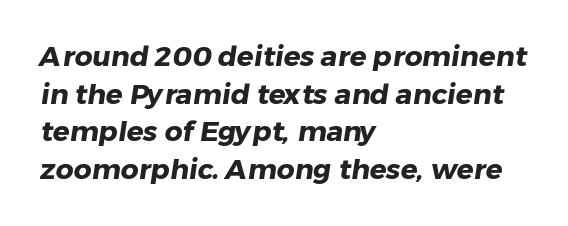
The image shows 28 px heavy sans-serif type; set left-aligned, normal line spacing (1.34x), normal letter spacing, not underlined; low stroke contrast and a medium x-height.
